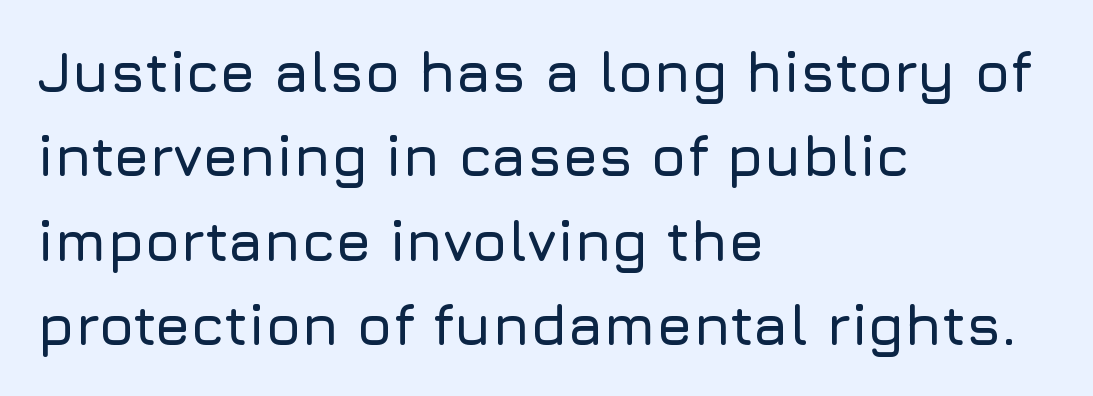
Q: Is the text italic (slanted)? A: No, it is upright.
Q: Is the typeface a serif or a sans-serif typeface? A: Sans-serif.
Q: Is the text underlined? A: No.
Q: How is the paragraph aligned? A: Left-aligned.
Q: Is the spacing between letters normal or unusually wide? A: Normal.
Q: Is the spacing between lines tight, normal or loose? A: Normal.
Q: Width (condensed, normal, or wide)? A: Normal.
Q: Stroke contrast? A: Low.
Q: x-height? A: Medium.
Q: Monospaced? A: No.
